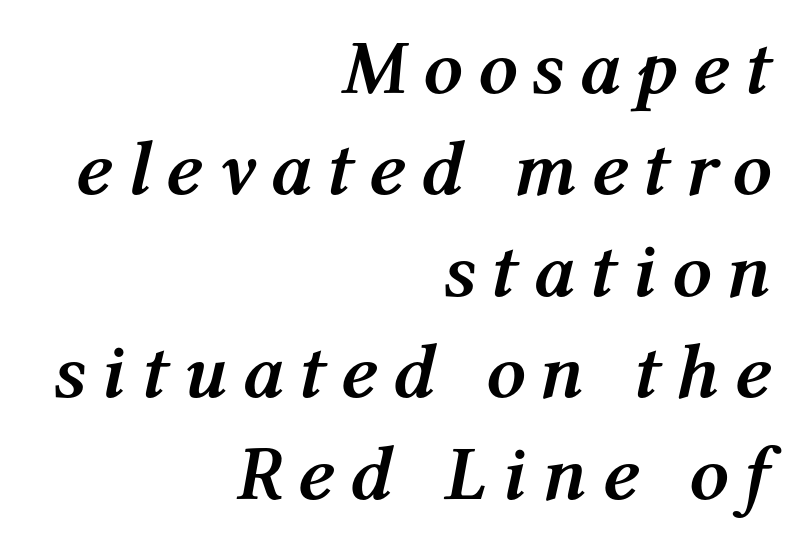
Anything drawn beneath the words? Only blank space. The axis of the letterforms is tilted away from vertical. Each letter keeps its own natural width here, so spacing adapts to shape. The rows are spaced the way most documents space them. The compositor pushed each line to the right boundary. Stroke thickness is high; the sample reads as a true bold.
